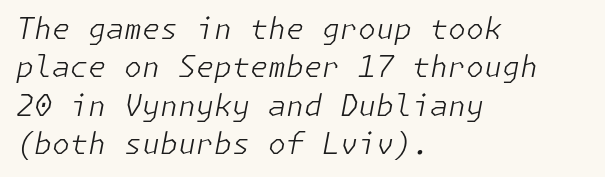
The image shows 29 px light type, italic (leaning right); set left-aligned, normal line spacing (1.32x), normal letter spacing, not underlined; low stroke contrast and a medium x-height.
